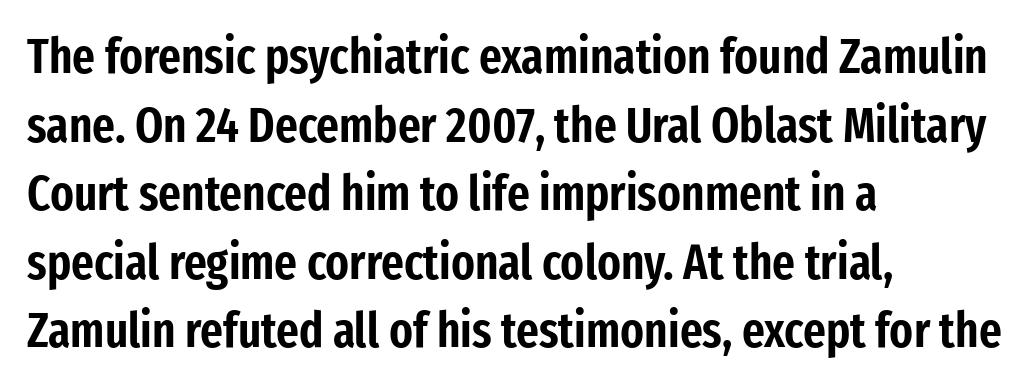
A typesetter would call this leading conventional body-copy spacing. Decoration check: the copy has no underline. Is this a fixed-width face? No — the glyphs have proportional, varying widths. The compositor pushed each line to the left boundary. The face used here is a sans, in the tradition of grotesques and geometrics. Standard letterfit; no display-style spreading of the glyphs.
